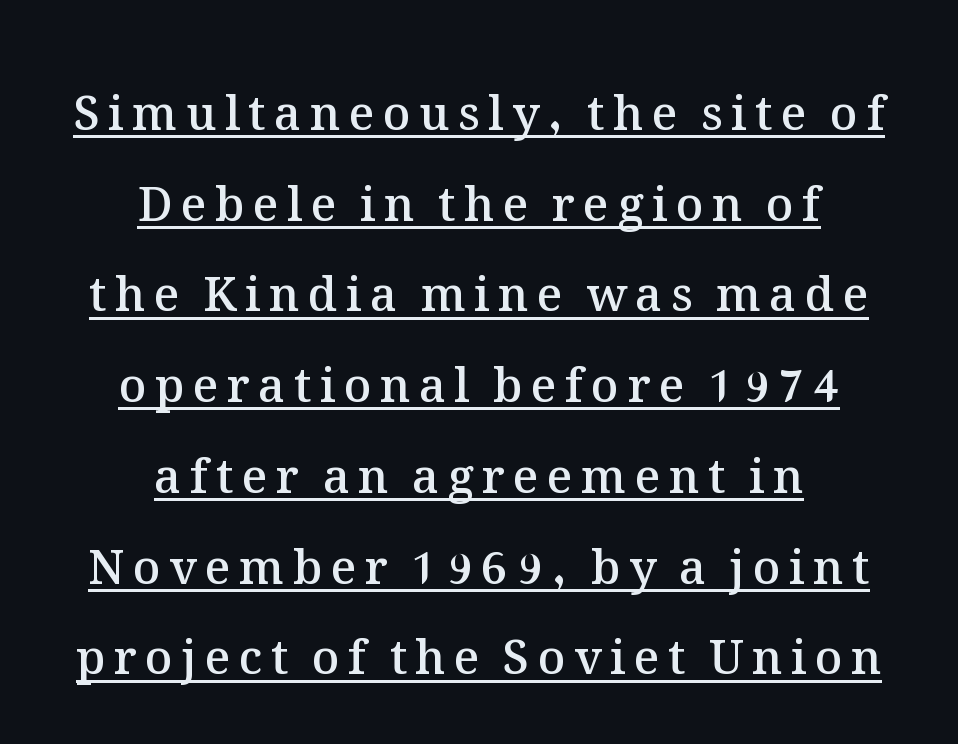
Q: Is the text bold? A: Semi-bold.
Q: Is the text italic (slanted)? A: No, it is upright.
Q: Is the text underlined? A: Yes.
Q: How is the paragraph aligned? A: Centered.
Q: Is the spacing between lines tight, normal or loose? A: Loose.
Q: Width (condensed, normal, or wide)? A: Normal.
Q: Stroke contrast? A: Medium.
Q: x-height? A: Medium.
Q: Monospaced? A: No.
